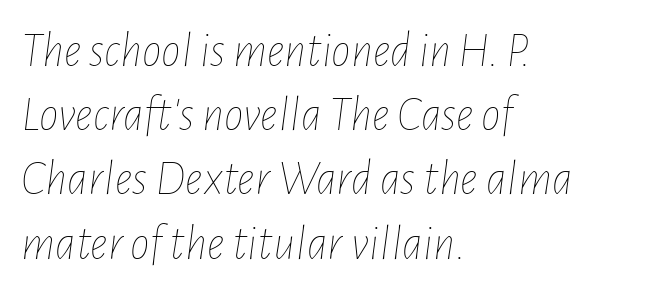
The rendering uses natural spacing where letterforms have individual widths. Italic: yes, the glyphs are oblique. The area under the type is left untouched. Compared with typical paragraphs, the rows here are spaced about the same. The passage is arranged the way most books set body copy — flush left.
